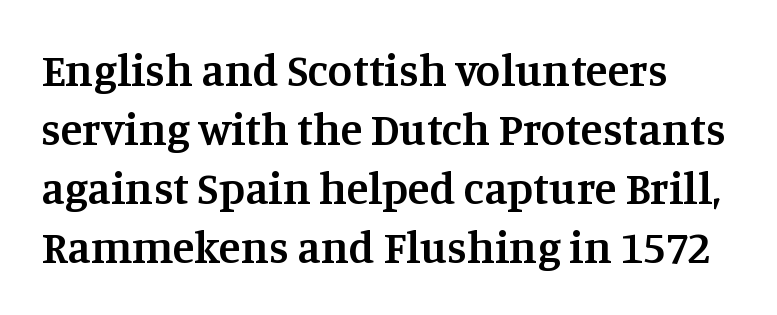
Q: Is the text bold? A: Semi-bold.
Q: Is the text italic (slanted)? A: No, it is upright.
Q: Is the typeface a serif or a sans-serif typeface? A: Serif.
Q: Is the text underlined? A: No.
Q: Is the spacing between letters normal or unusually wide? A: Normal.
Q: Is the spacing between lines tight, normal or loose? A: Normal.
Q: Width (condensed, normal, or wide)? A: Normal.
Q: Stroke contrast? A: Medium.
Q: x-height? A: Large.
Q: Monospaced? A: No.
